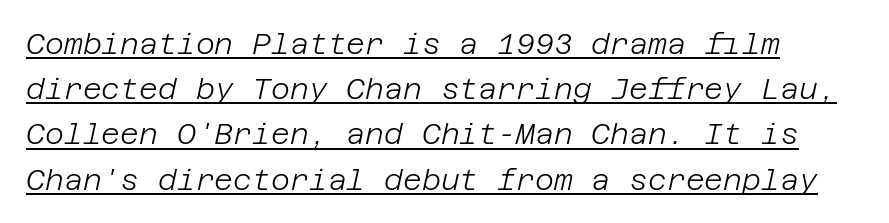
Q: Is the text bold? A: No.
Q: Is the text italic (slanted)? A: Yes, it leans right by about 12 degrees.
Q: Is the text underlined? A: Yes.
Q: Is the spacing between letters normal or unusually wide? A: Normal.
Q: Is the spacing between lines tight, normal or loose? A: Normal.
Q: Width (condensed, normal, or wide)? A: Normal.
Q: Stroke contrast? A: Low.
Q: x-height? A: Large.
